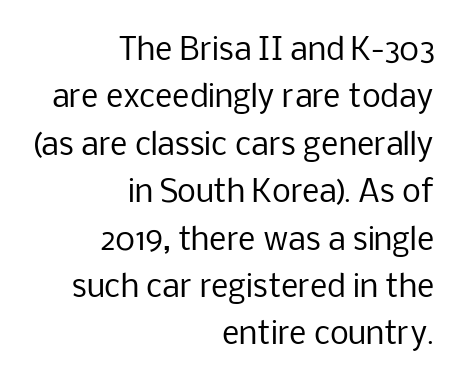
{"serif": "no", "italic": "no", "bold": "no", "weight": "regular", "width": "normal", "stroke_contrast": "low", "x_height": "medium", "monospaced": "no", "underline": "no", "align": "right", "line_spacing": "normal", "line_spacing_ratio": 1.58, "letter_spacing": "normal", "letter_spacing_em": 0.0, "glyph_px": 30}
